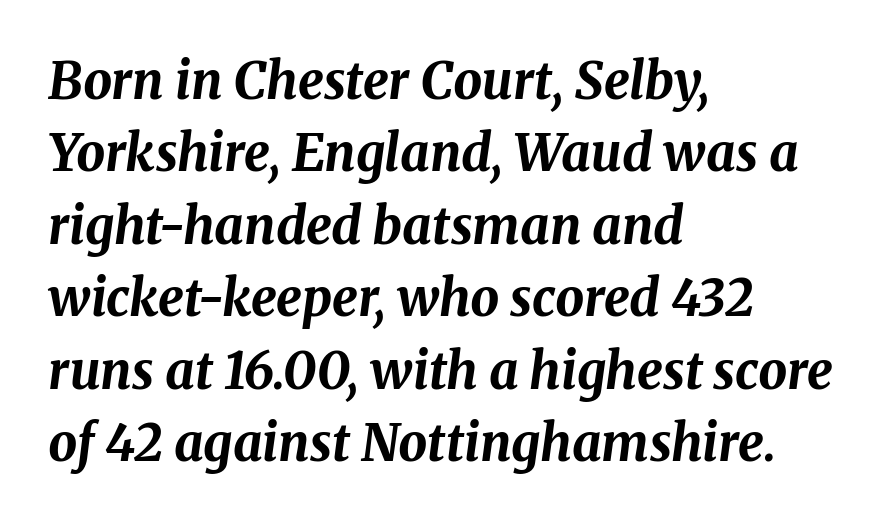
{"italic": "yes", "lean": "right", "slant_degrees": 8, "bold": "yes", "weight": "bold", "width": "normal", "stroke_contrast": "medium", "x_height": "medium", "monospaced": "no", "underline": "no", "align": "left", "line_spacing": "normal", "line_spacing_ratio": 1.42, "letter_spacing": "normal", "letter_spacing_em": 0.0, "glyph_px": 51}
